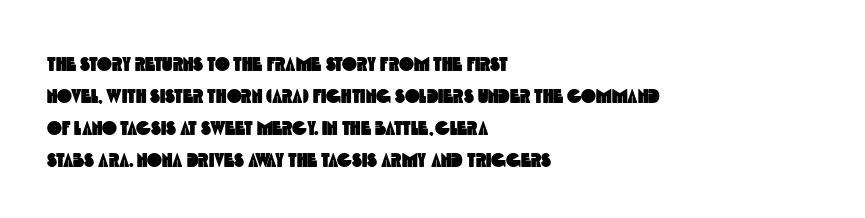
The image shows 20 px text type; set left-aligned, normal line spacing (1.6x), normal letter spacing, not underlined.
